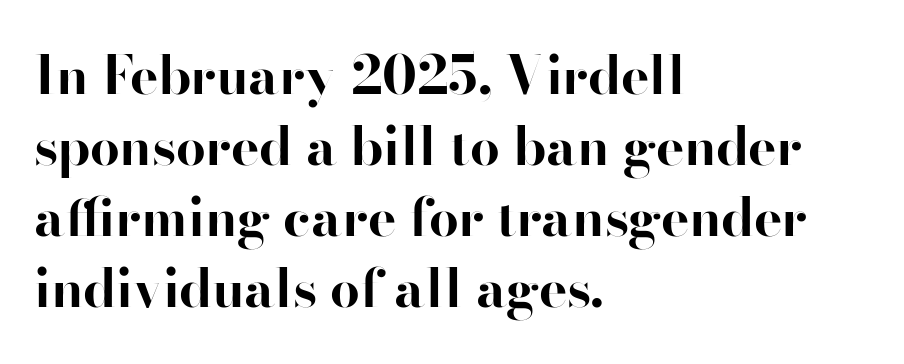
Is the block centered? No — it sits flush against the left margin. Plain, unruled lines of type. Is there much room between lines? A standard amount, neither cramped nor airy. Summary of weight: heavy, a full bold. A typesetter would call this zero additional tracking. Spacing verdict: proportional, widths tailored to each character.
